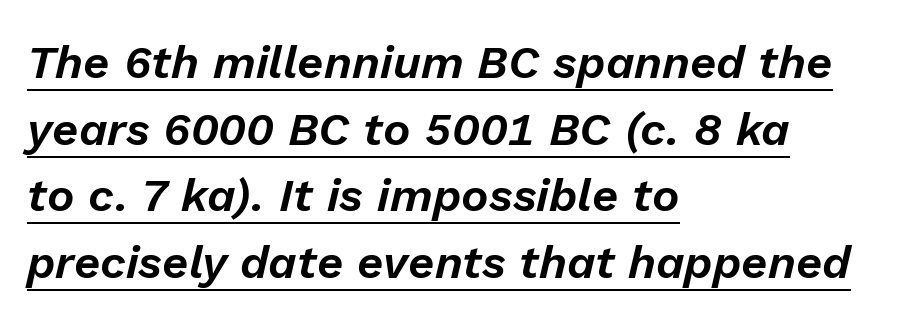
Q: Is the text italic (slanted)? A: Yes, it leans right by about 13 degrees.
Q: Is the text underlined? A: Yes.
Q: How is the paragraph aligned? A: Left-aligned.
Q: Is the spacing between letters normal or unusually wide? A: Normal.
Q: Is the spacing between lines tight, normal or loose? A: Normal.
Q: Width (condensed, normal, or wide)? A: Normal.
Q: Stroke contrast? A: Low.
Q: x-height? A: Medium.
Q: Monospaced? A: No.
